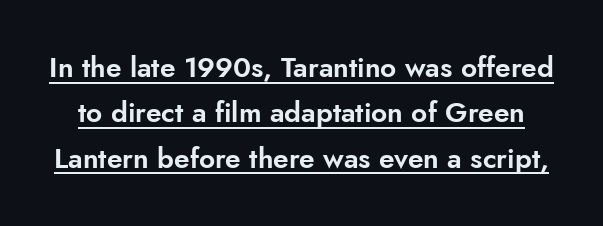
{"serif": "no", "italic": "no", "width": "normal", "stroke_contrast": "low", "x_height": "small", "monospaced": "no", "underline": "yes", "line_spacing": "normal", "line_spacing_ratio": 1.62, "letter_spacing": "normal", "letter_spacing_em": 0.0, "glyph_px": 28}
